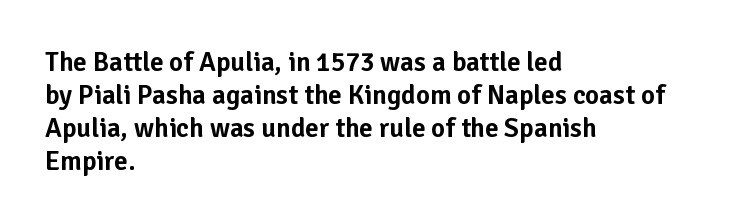
The image shows 27 px text type, upright; set left-aligned, line spacing 1.22x, normal letter spacing, not underlined.
